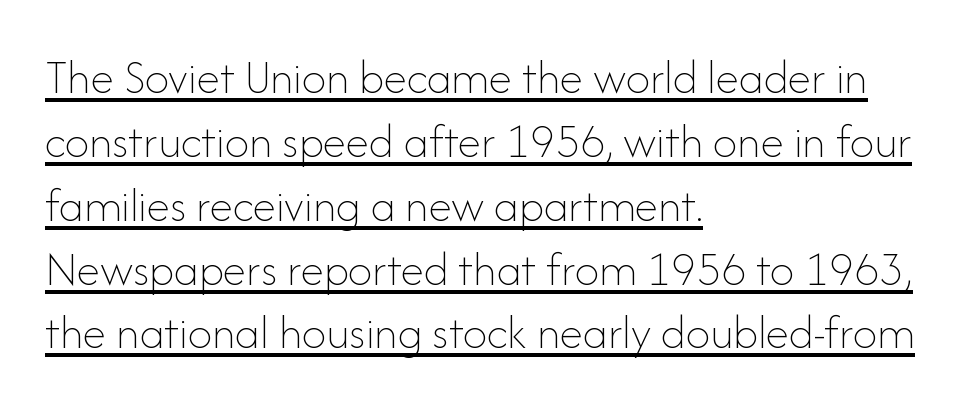
{"italic": "no", "bold": "no", "weight": "thin", "width": "normal", "stroke_contrast": "low", "x_height": "small", "monospaced": "no", "underline": "yes", "align": "left", "line_spacing": "normal", "line_spacing_ratio": 1.33, "letter_spacing": "normal", "letter_spacing_em": 0.0, "glyph_px": 48}
